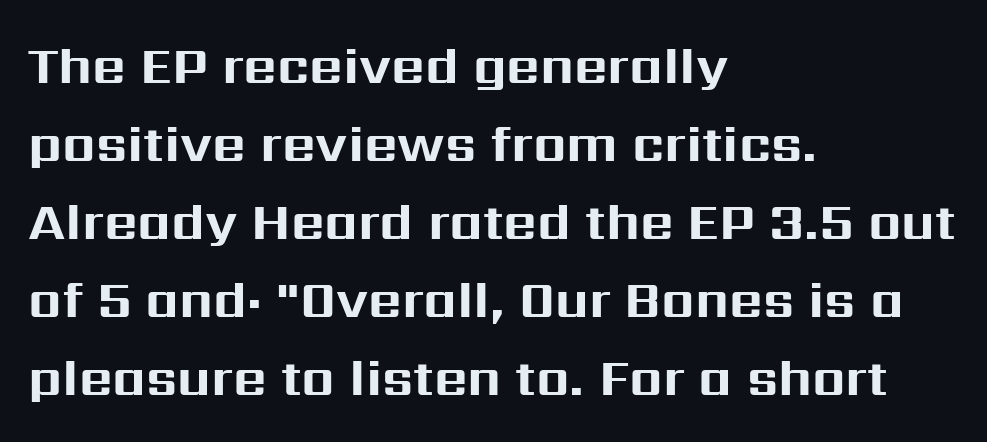
{"serif": "no", "italic": "no", "bold": "yes", "weight": "bold", "width": "normal", "stroke_contrast": "medium", "x_height": "medium", "monospaced": "no", "underline": "no", "align": "left", "line_spacing": "normal", "line_spacing_ratio": 1.5, "letter_spacing": "normal", "letter_spacing_em": 0.0, "glyph_px": 52}
